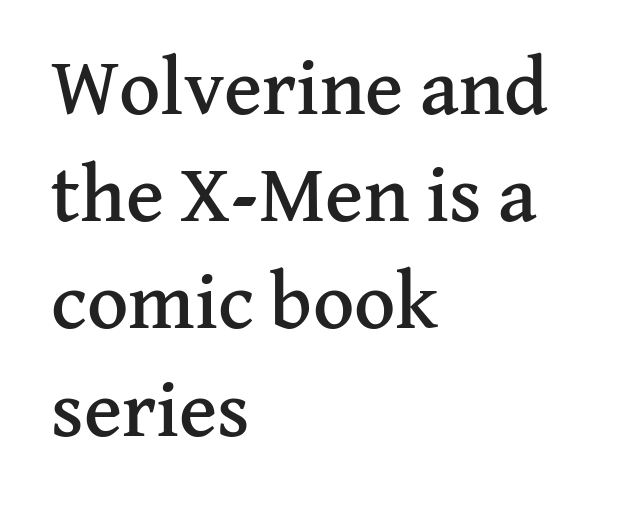
The image shows 80 px serif type, upright; set left-aligned, normal line spacing (1.34x), normal letter spacing, not underlined; medium stroke contrast and a medium x-height.
